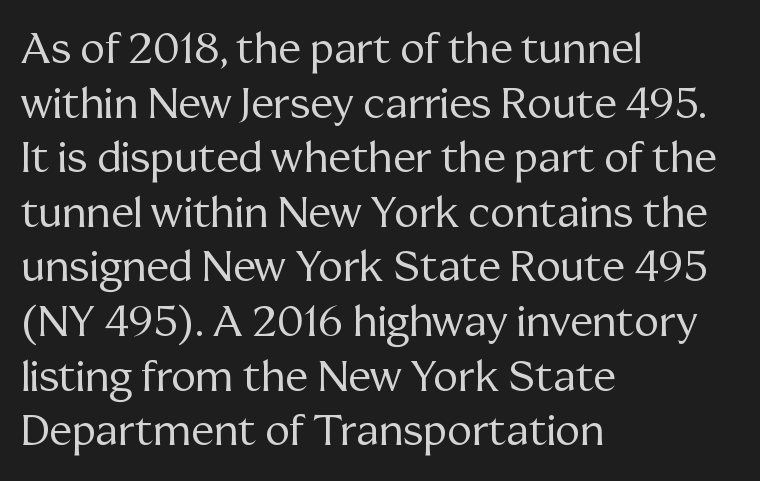
{"serif": "yes", "italic": "no", "bold": "no", "weight": "regular", "width": "normal", "stroke_contrast": "medium", "x_height": "medium", "monospaced": "no", "underline": "no", "align": "left", "line_spacing": "normal", "line_spacing_ratio": 1.3, "letter_spacing": "normal", "letter_spacing_em": 0.0, "glyph_px": 42}
